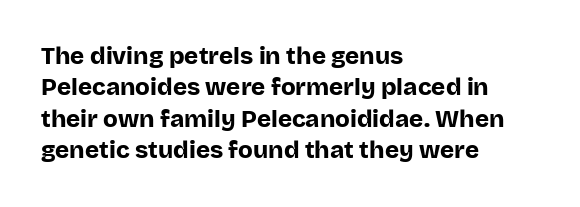
{"italic": "no", "bold": "yes", "underline": "no", "align": "left", "line_spacing": "normal", "line_spacing_ratio": 1.31, "letter_spacing": "normal", "letter_spacing_em": 0.0, "glyph_px": 24}
